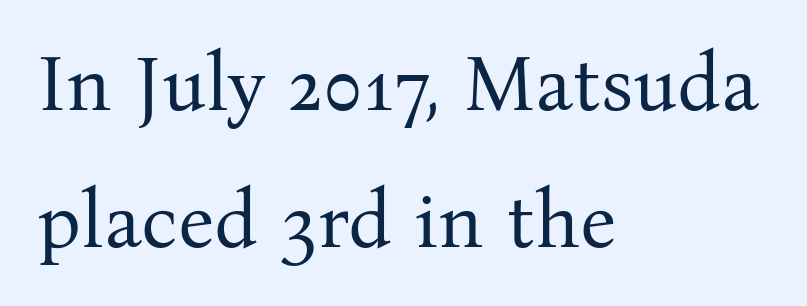
{"serif": "yes", "italic": "no", "bold": "no", "weight": "regular", "width": "normal", "stroke_contrast": "medium", "x_height": "medium", "monospaced": "no", "underline": "no", "align": "left", "line_spacing_ratio": 1.76, "letter_spacing": "normal", "letter_spacing_em": 0.0, "glyph_px": 78}
